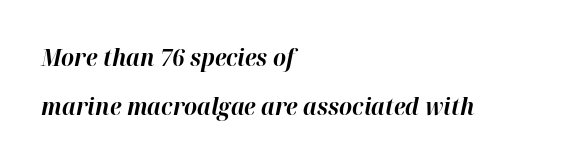
{"italic": "yes", "lean": "right", "slant_degrees": 12, "bold": "yes", "underline": "no", "align": "left", "line_spacing": "loose", "line_spacing_ratio": 2.15, "letter_spacing": "normal", "letter_spacing_em": 0.0, "glyph_px": 23}
